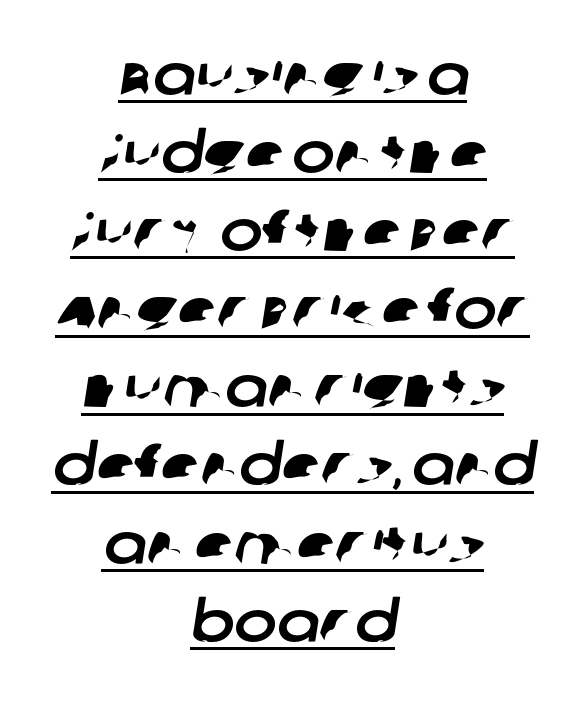
Q: Is the typeface a serif or a sans-serif typeface? A: Sans-serif.
Q: Is the text underlined? A: Yes.
Q: How is the paragraph aligned? A: Centered.
Q: Is the spacing between letters normal or unusually wide? A: Normal.
Q: Is the spacing between lines tight, normal or loose? A: Normal.
Q: Width (condensed, normal, or wide)? A: Normal.
Q: Stroke contrast? A: Low.
Q: x-height? A: Large.
Q: Monospaced? A: No.
